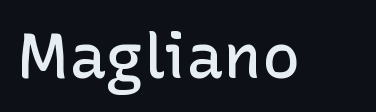
{"serif": "no", "italic": "no", "bold": "semi", "weight": "semibold", "width": "normal", "stroke_contrast": "low", "x_height": "medium", "monospaced": "no", "underline": "no", "letter_spacing": "normal", "letter_spacing_em": 0.0, "glyph_px": 63}
